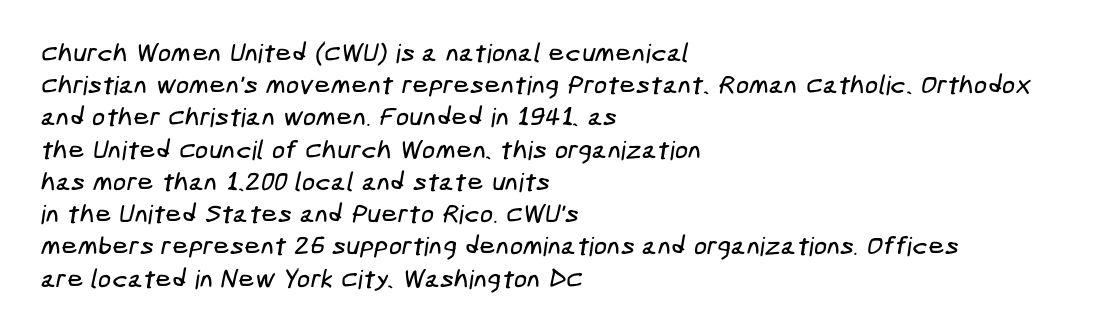
{"underline": "no", "align": "left", "line_spacing_ratio": 1.24, "letter_spacing": "normal", "letter_spacing_em": 0.0, "glyph_px": 26}
